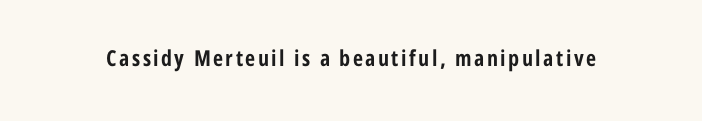
The image shows 22 px bold type, upright; set not underlined.
